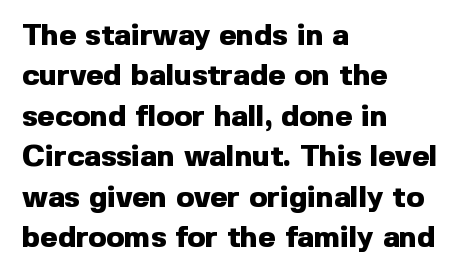
{"serif": "no", "italic": "no", "bold": "yes", "weight": "heavy", "width": "normal", "x_height": "medium", "monospaced": "no", "underline": "no", "align": "left", "line_spacing": "normal", "line_spacing_ratio": 1.35, "letter_spacing": "normal", "letter_spacing_em": 0.0, "glyph_px": 30}
